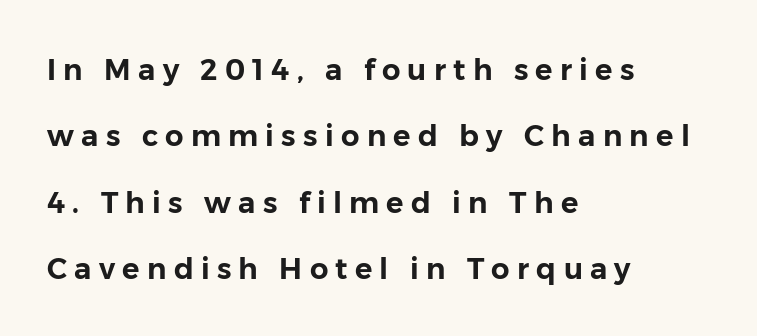
The image shows 29 px sans-serif type, upright; set left-aligned, loose line spacing (2.29x), unusually wide letter spacing (+0.25 em), not underlined; low stroke contrast and a medium x-height.
